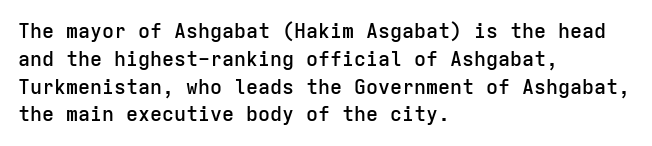
{"italic": "no", "bold": "semi", "underline": "no", "align": "left", "line_spacing": "normal", "line_spacing_ratio": 1.39, "letter_spacing": "normal", "letter_spacing_em": 0.0, "glyph_px": 20}
